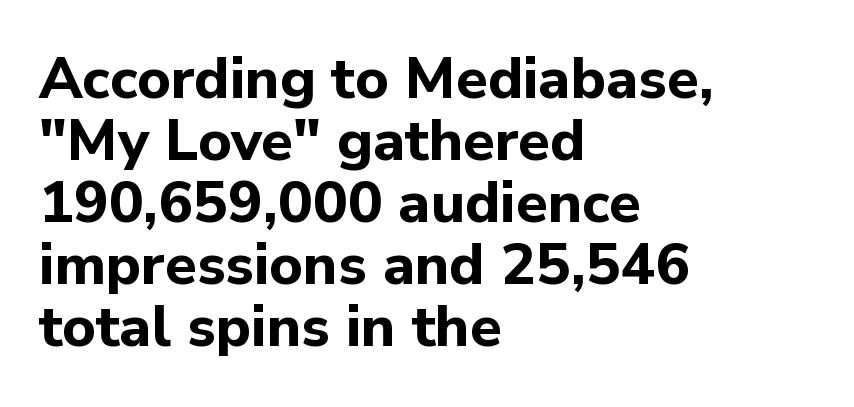
{"serif": "no", "italic": "no", "bold": "yes", "weight": "bold", "width": "normal", "stroke_contrast": "low", "x_height": "medium", "monospaced": "no", "underline": "no", "align": "left", "line_spacing": "tight", "line_spacing_ratio": 1.07, "letter_spacing": "normal", "letter_spacing_em": 0.0, "glyph_px": 58}
